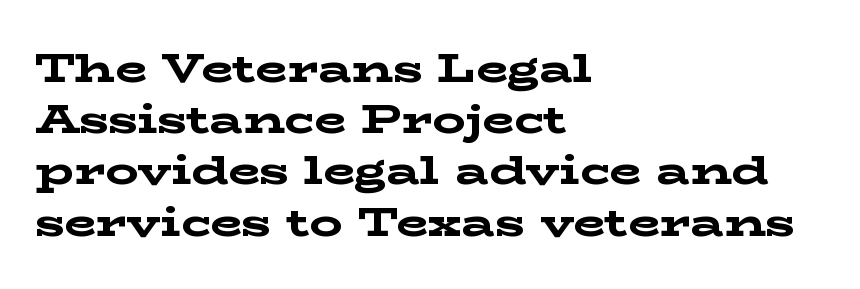
The image shows 41 px bold, wide serif type, upright; set left-aligned, normal line spacing (1.25x), normal letter spacing, not underlined; low stroke contrast and a medium x-height.
